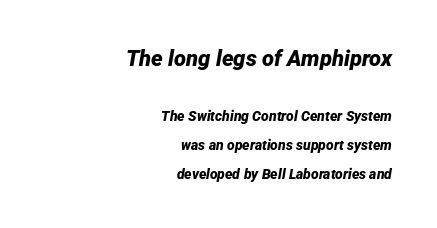
Only glyphs here, with clear space below each row. The block of text is sparse from top to bottom, with ample space between rows. Which chunk is bigger? The first one — the top block dwarfs the bottom. Rendered with sloped, italic letterforms. These lines carry a lot of weight — the face is fully bold.
